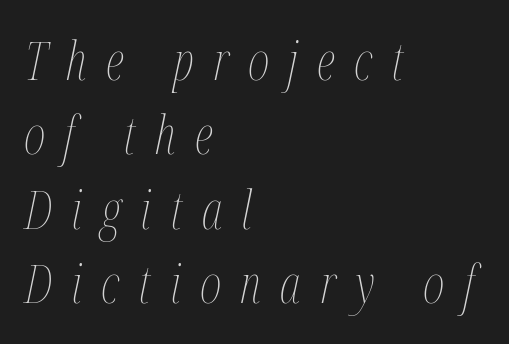
It's the slanting kind of type. This rendering uses left alignment, leaving the right contour irregular. This reads as an unemphasized weight, regular at the heaviest. Spacing verdict: proportional, widths tailored to each character.
